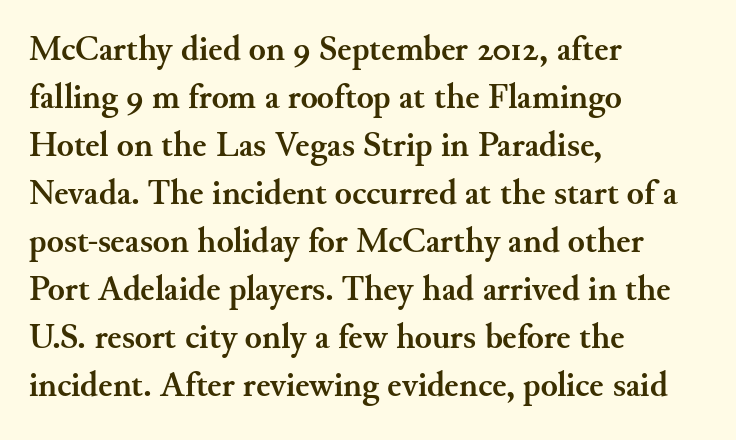
Underlining? Definitely not there. Is this a fixed-width face? No — the glyphs have proportional, varying widths. Quick note: not italic, upright. A normal amount of white space separates one row of letters from the next. Chunky letters — that's bold for sure. Where is the straight margin? On the left.
